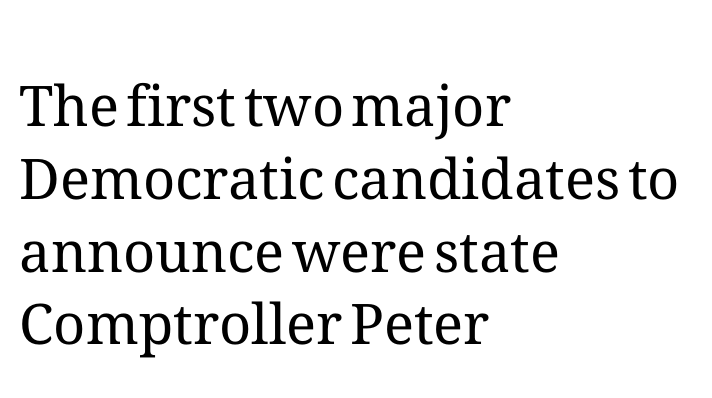
The image shows 56 px regular-weight type, upright; set left-aligned, normal line spacing (1.3x), normal letter spacing, not underlined; medium stroke contrast and a medium x-height.
